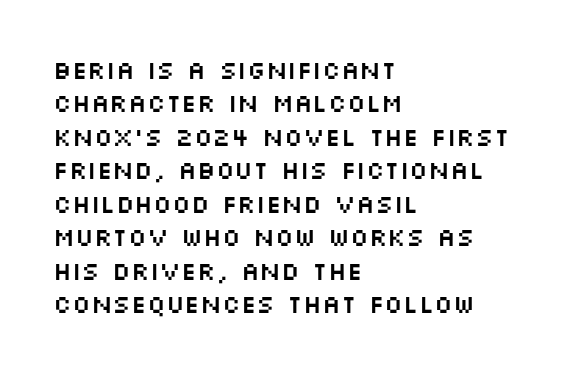
Q: Is the text italic (slanted)? A: No, it is upright.
Q: Is the text underlined? A: No.
Q: How is the paragraph aligned? A: Left-aligned.
Q: Is the spacing between letters normal or unusually wide? A: Normal.
Q: Is the spacing between lines tight, normal or loose? A: Normal.
